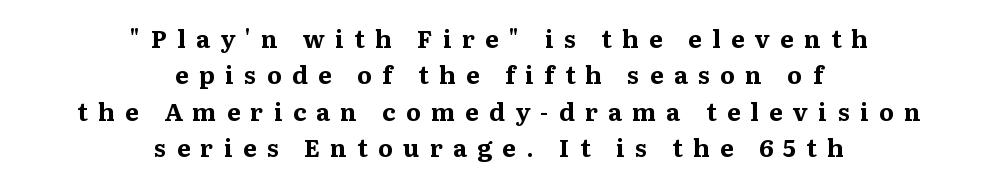
Q: Is the text bold? A: Yes.
Q: Is the text italic (slanted)? A: No, it is upright.
Q: Is the text underlined? A: No.
Q: How is the paragraph aligned? A: Centered.
Q: Is the spacing between letters normal or unusually wide? A: Unusually wide.
Q: Is the spacing between lines tight, normal or loose? A: Normal.
